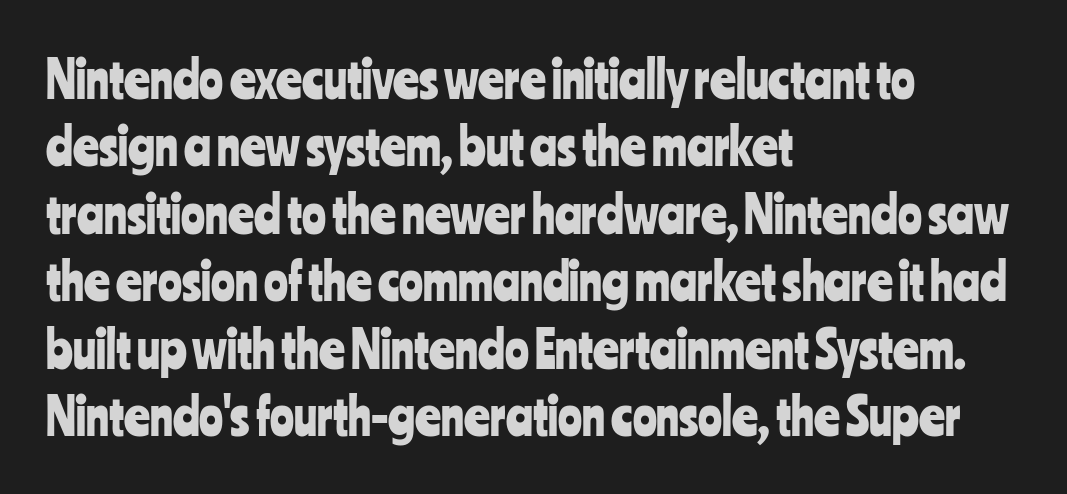
Q: Is the text italic (slanted)? A: No, it is upright.
Q: Is the typeface a serif or a sans-serif typeface? A: Sans-serif.
Q: Is the text underlined? A: No.
Q: How is the paragraph aligned? A: Left-aligned.
Q: Is the spacing between letters normal or unusually wide? A: Normal.
Q: Is the spacing between lines tight, normal or loose? A: Normal.
Q: Width (condensed, normal, or wide)? A: Condensed.
Q: Stroke contrast? A: Low.
Q: x-height? A: Medium.
Q: Monospaced? A: No.
